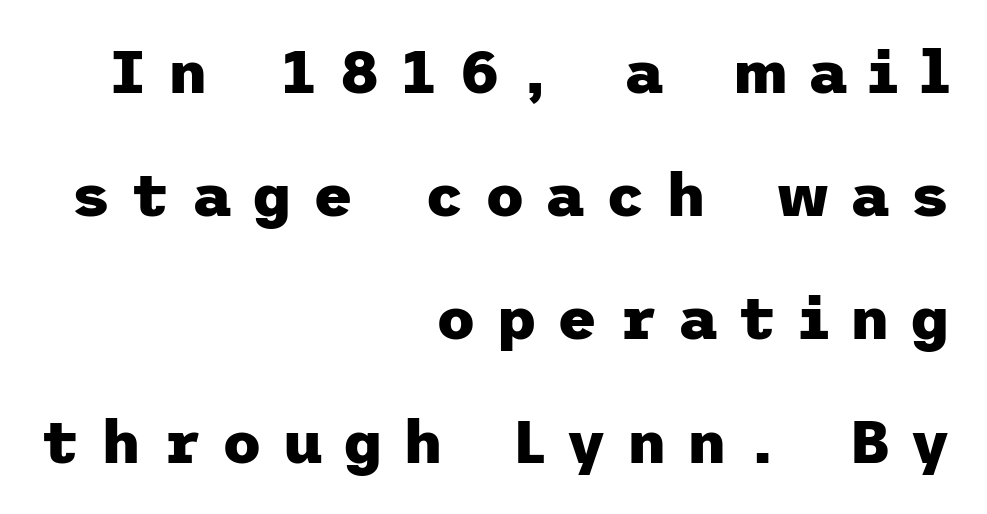
Q: Is the text bold? A: Yes.
Q: Is the text italic (slanted)? A: No, it is upright.
Q: Is the typeface a serif or a sans-serif typeface? A: Sans-serif.
Q: Is the text underlined? A: No.
Q: How is the paragraph aligned? A: Right-aligned.
Q: Is the spacing between letters normal or unusually wide? A: Unusually wide.
Q: Is the spacing between lines tight, normal or loose? A: Loose.
Q: Width (condensed, normal, or wide)? A: Normal.
Q: Stroke contrast? A: Low.
Q: x-height? A: Medium.
